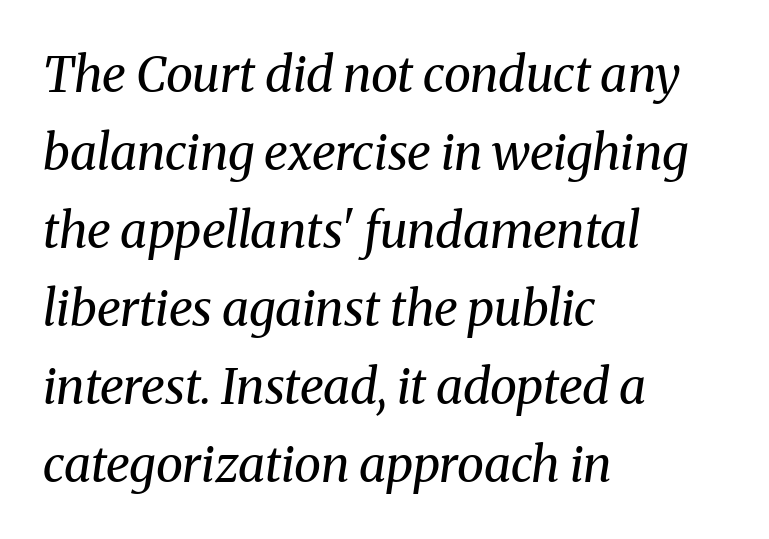
Q: Is the text bold? A: No.
Q: Is the text italic (slanted)? A: Yes, it leans right by about 8 degrees.
Q: Is the typeface a serif or a sans-serif typeface? A: Serif.
Q: Is the text underlined? A: No.
Q: How is the paragraph aligned? A: Left-aligned.
Q: Is the spacing between letters normal or unusually wide? A: Normal.
Q: Is the spacing between lines tight, normal or loose? A: Normal.
Q: Width (condensed, normal, or wide)? A: Normal.
Q: Stroke contrast? A: Medium.
Q: x-height? A: Medium.
Q: Monospaced? A: No.
